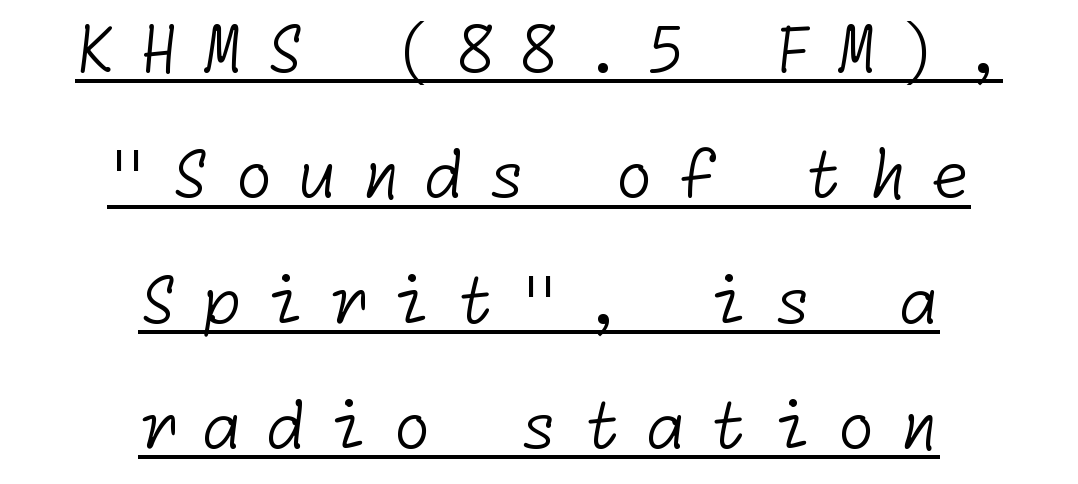
Q: Is the text bold? A: No.
Q: Is the typeface a serif or a sans-serif typeface? A: Sans-serif.
Q: Is the text underlined? A: Yes.
Q: How is the paragraph aligned? A: Centered.
Q: Is the spacing between letters normal or unusually wide? A: Unusually wide.
Q: Is the spacing between lines tight, normal or loose? A: Loose.
Q: Width (condensed, normal, or wide)? A: Normal.
Q: Stroke contrast? A: Low.
Q: x-height? A: Medium.
